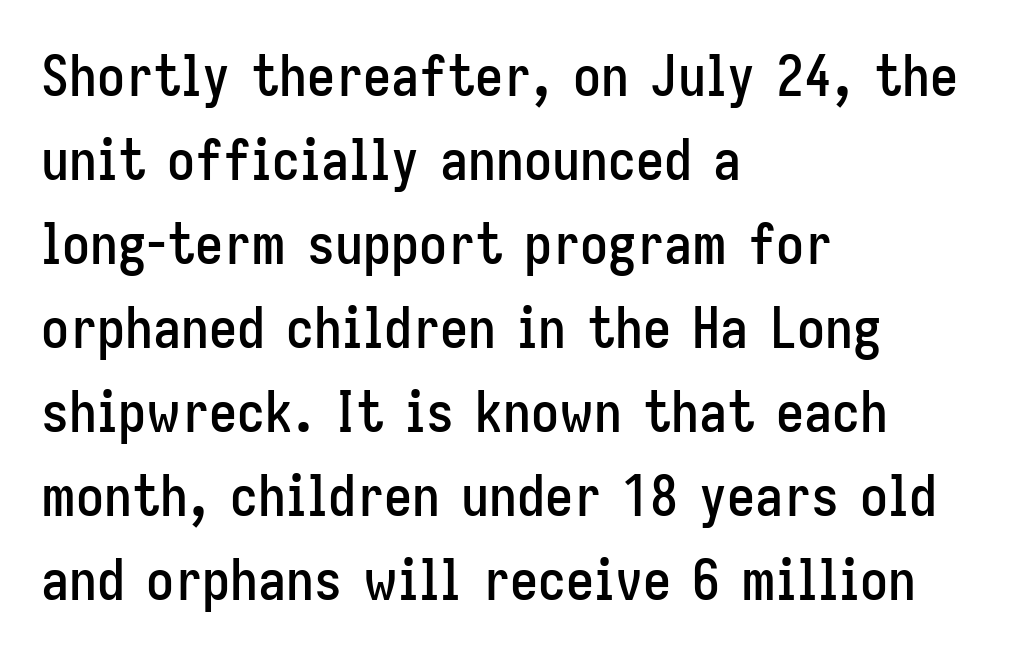
The image shows 56 px condensed sans-serif type, upright; set left-aligned, normal line spacing (1.5x), normal letter spacing, not underlined; low stroke contrast and a medium x-height.
